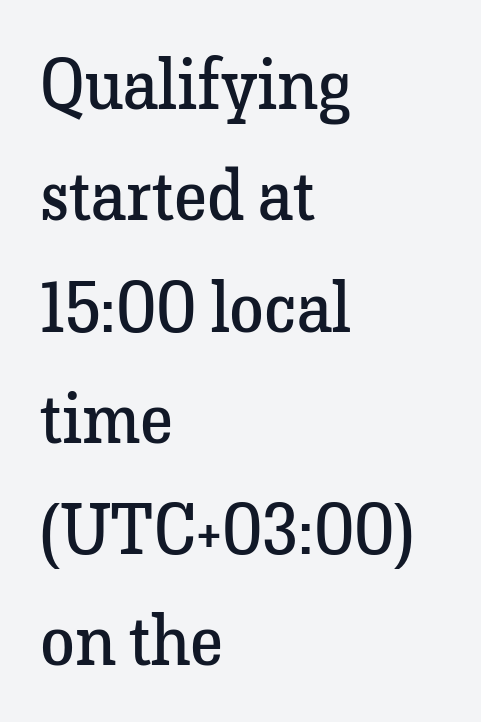
Q: Is the text bold? A: No.
Q: Is the text italic (slanted)? A: No, it is upright.
Q: Is the typeface a serif or a sans-serif typeface? A: Serif.
Q: Is the text underlined? A: No.
Q: How is the paragraph aligned? A: Left-aligned.
Q: Is the spacing between letters normal or unusually wide? A: Normal.
Q: Is the spacing between lines tight, normal or loose? A: Normal.
Q: Width (condensed, normal, or wide)? A: Normal.
Q: Stroke contrast? A: Low.
Q: x-height? A: Medium.
Q: Monospaced? A: No.
